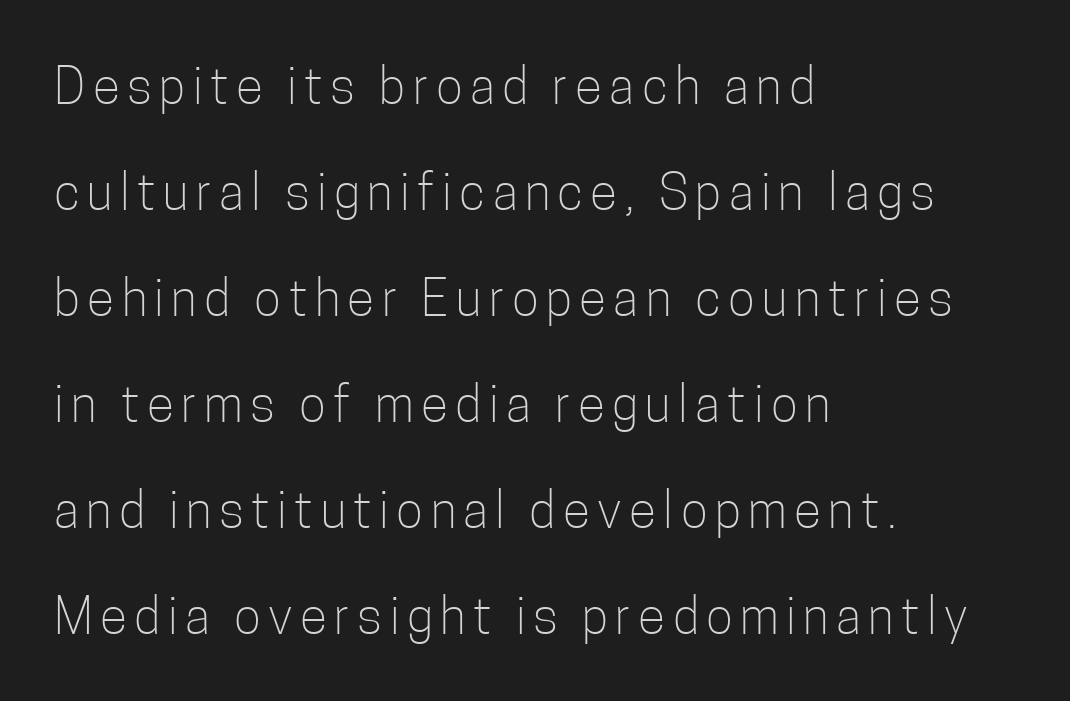
Q: Is the text bold? A: No.
Q: Is the text italic (slanted)? A: No, it is upright.
Q: Is the typeface a serif or a sans-serif typeface? A: Sans-serif.
Q: Is the text underlined? A: No.
Q: How is the paragraph aligned? A: Left-aligned.
Q: Is the spacing between lines tight, normal or loose? A: Loose.
Q: Width (condensed, normal, or wide)? A: Condensed.
Q: Stroke contrast? A: Low.
Q: x-height? A: Medium.
Q: Monospaced? A: No.
